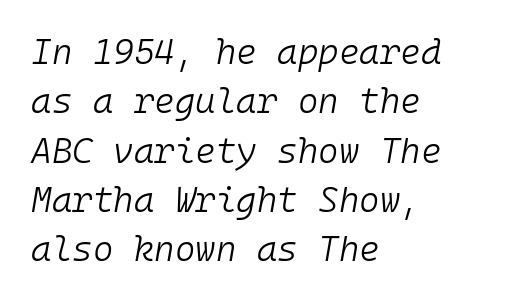
The passage shown leans; its letterforms are oblique. Compared with typical body copy, the letter spacing here is the same. Letters have the restrained weight of plain body copy at most. Alignment: flush left. Monospaced: the letters line up in strict vertical columns.
